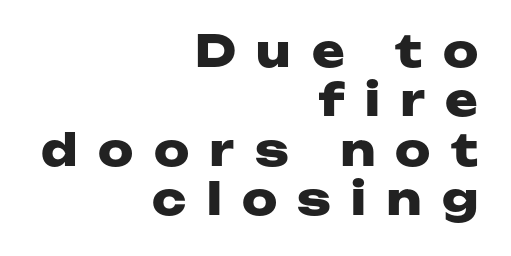
Underline: absent. If you measured baseline to baseline, you'd find a short distance. The letters advance in unequal steps, a hallmark of proportional type. The lettering stays uniformly vertical, giving the passage a roman look. All the whitespace from short lines collects on the left.
